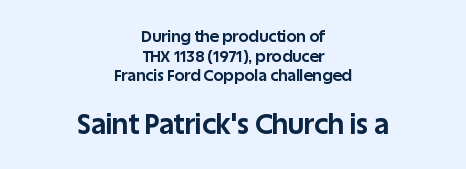
Q: Is the text bold? A: Yes.
Q: Is the text italic (slanted)? A: No, it is upright.
Q: Is the typeface a serif or a sans-serif typeface? A: Sans-serif.
Q: Is the text underlined? A: No.
Q: How is the paragraph aligned? A: Centered.
Q: Is the spacing between letters normal or unusually wide? A: Normal.
Q: Which block of text is set in a larger size, the first (top) or the second (bottom)? A: The second (bottom) one.
Q: Width (condensed, normal, or wide)? A: Normal.
Q: Stroke contrast? A: Low.
Q: x-height? A: Large.
Q: Monospaced? A: No.
